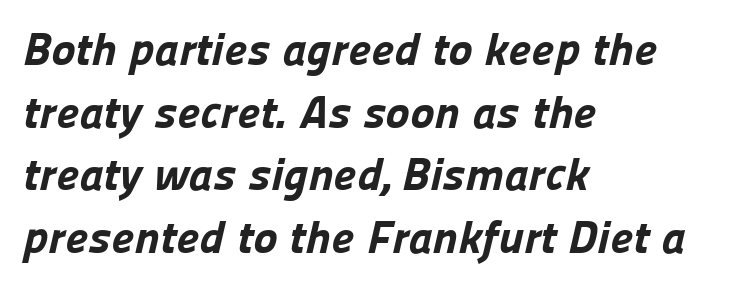
Heavy, bold letterforms. Serifs: no, the terminals of the letterforms are clean. A bare baseline throughout the passage. This sample is left-justified, so line endings fall wherever the words run out. Does extra space separate the letters? No, they use regular spacing. Whoever set this chose a conventional vertical rhythm.
